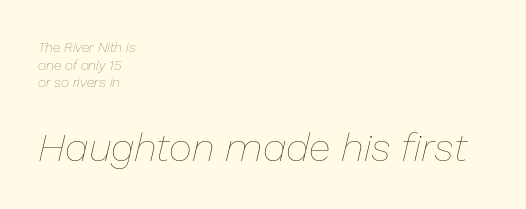
Q: Is the text bold? A: No.
Q: Is the text italic (slanted)? A: Yes, it leans right by about 13 degrees.
Q: Is the text underlined? A: No.
Q: How is the paragraph aligned? A: Left-aligned.
Q: Is the spacing between letters normal or unusually wide? A: Normal.
Q: Is the spacing between lines tight, normal or loose? A: Normal.
Q: Which block of text is set in a larger size, the first (top) or the second (bottom)? A: The second (bottom) one.
Q: Width (condensed, normal, or wide)? A: Normal.
Q: Stroke contrast? A: Low.
Q: x-height? A: Medium.
Q: Monospaced? A: No.
